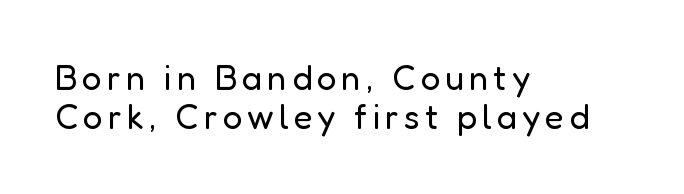
{"serif": "no", "italic": "no", "bold": "no", "weight": "regular", "width": "normal", "stroke_contrast": "low", "x_height": "medium", "monospaced": "no", "underline": "no", "align": "left", "line_spacing": "tight", "line_spacing_ratio": 1.12, "glyph_px": 35}
